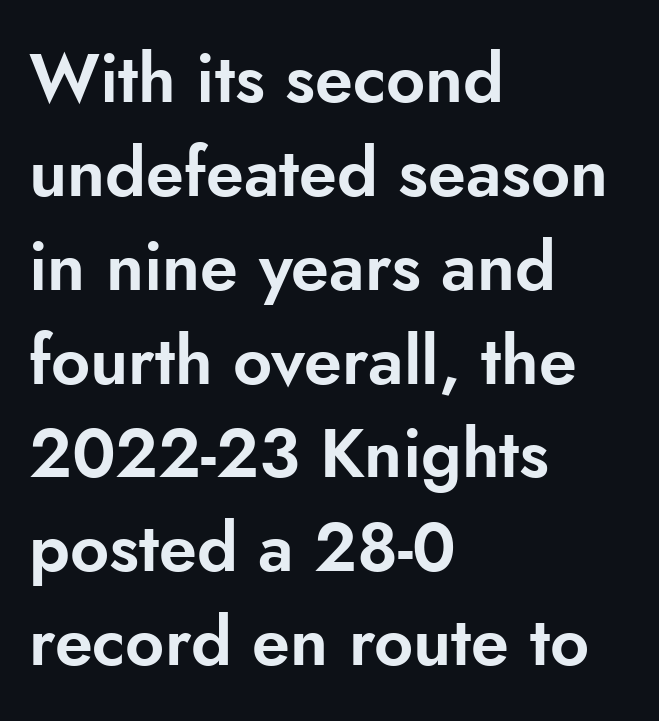
{"serif": "no", "italic": "no", "width": "normal", "stroke_contrast": "low", "x_height": "small", "monospaced": "no", "underline": "no", "align": "left", "line_spacing": "normal", "line_spacing_ratio": 1.38, "letter_spacing": "normal", "letter_spacing_em": 0.0, "glyph_px": 68}
